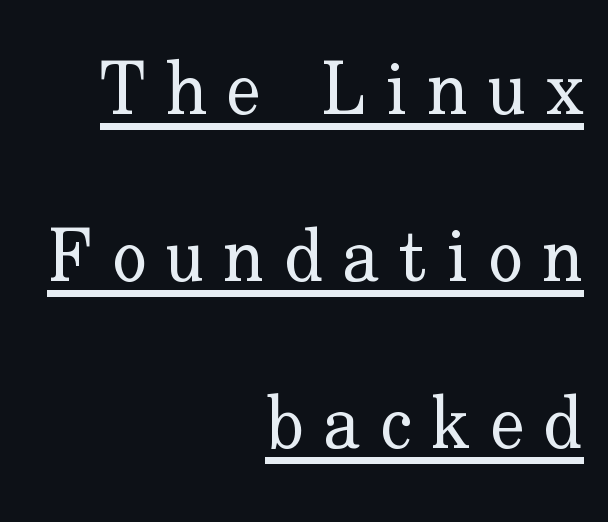
Q: Is the text bold? A: No.
Q: Is the text italic (slanted)? A: No, it is upright.
Q: Is the typeface a serif or a sans-serif typeface? A: Serif.
Q: Is the text underlined? A: Yes.
Q: How is the paragraph aligned? A: Right-aligned.
Q: Is the spacing between letters normal or unusually wide? A: Unusually wide.
Q: Is the spacing between lines tight, normal or loose? A: Loose.
Q: Width (condensed, normal, or wide)? A: Normal.
Q: Stroke contrast? A: Low.
Q: x-height? A: Small.
Q: Monospaced? A: No.
